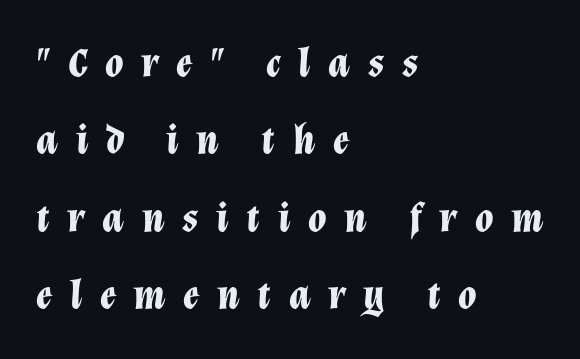
Q: Is the text bold? A: Yes.
Q: Is the text italic (slanted)? A: Yes, it leans right by about 12 degrees.
Q: Is the text underlined? A: No.
Q: How is the paragraph aligned? A: Left-aligned.
Q: Is the spacing between letters normal or unusually wide? A: Unusually wide.
Q: Width (condensed, normal, or wide)? A: Normal.
Q: Stroke contrast? A: Low.
Q: x-height? A: Medium.
Q: Monospaced? A: No.
